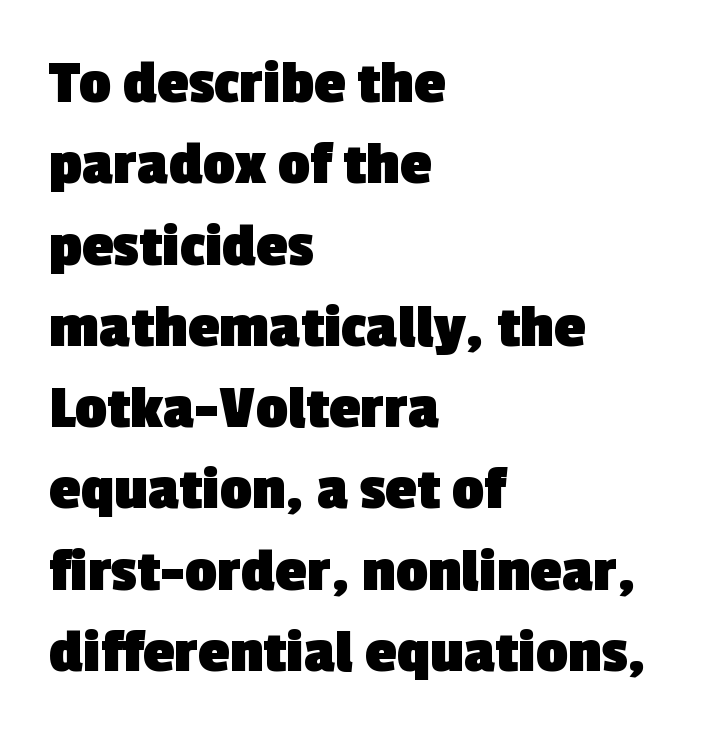
Q: Is the text bold? A: Yes.
Q: Is the typeface a serif or a sans-serif typeface? A: Sans-serif.
Q: Is the text underlined? A: No.
Q: How is the paragraph aligned? A: Left-aligned.
Q: Is the spacing between letters normal or unusually wide? A: Normal.
Q: Is the spacing between lines tight, normal or loose? A: Normal.
Q: Width (condensed, normal, or wide)? A: Normal.
Q: x-height? A: Medium.
Q: Monospaced? A: No.
